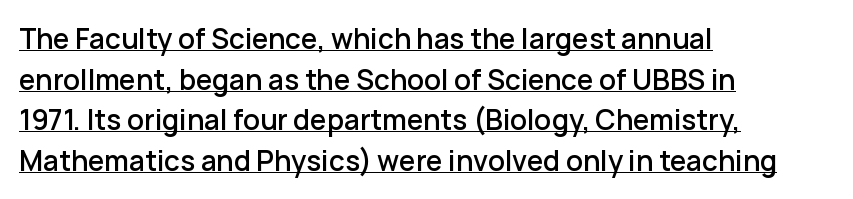
The image shows 28 px sans-serif type, upright; set left-aligned, normal line spacing (1.45x), normal letter spacing, underlined; low stroke contrast and a medium x-height.
